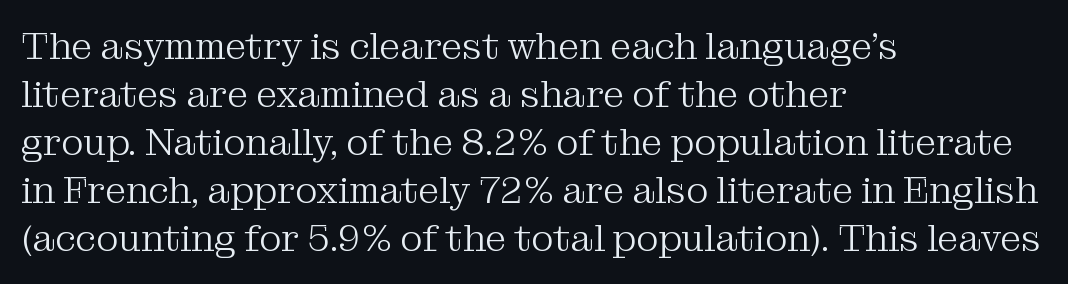
{"serif": "yes", "italic": "no", "bold": "no", "weight": "light", "width": "normal", "stroke_contrast": "medium", "x_height": "medium", "monospaced": "no", "underline": "no", "align": "left", "line_spacing": "normal", "line_spacing_ratio": 1.26, "letter_spacing": "normal", "letter_spacing_em": 0.0, "glyph_px": 38}
